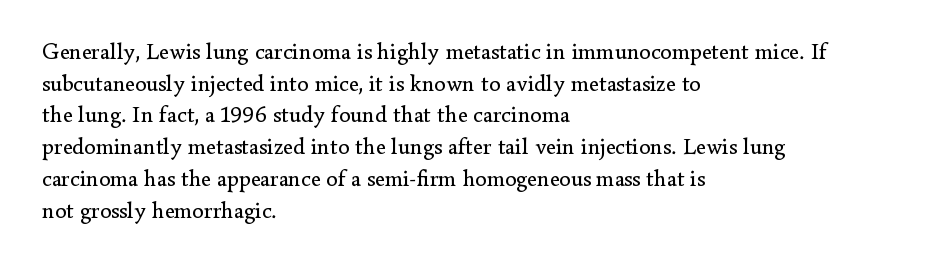
{"italic": "no", "bold": "no", "underline": "no", "align": "left", "line_spacing": "normal", "line_spacing_ratio": 1.38, "letter_spacing": "normal", "letter_spacing_em": 0.0, "glyph_px": 23}
